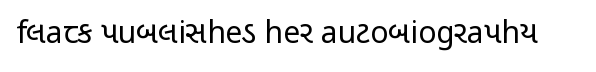
Q: Is the text bold? A: No.
Q: Is the text italic (slanted)? A: No, it is upright.
Q: Is the typeface a serif or a sans-serif typeface? A: Sans-serif.
Q: Is the text underlined? A: No.
Q: Is the spacing between letters normal or unusually wide? A: Normal.
Q: Width (condensed, normal, or wide)? A: Condensed.
Q: Stroke contrast? A: Low.
Q: x-height? A: Medium.
Q: Monospaced? A: No.
